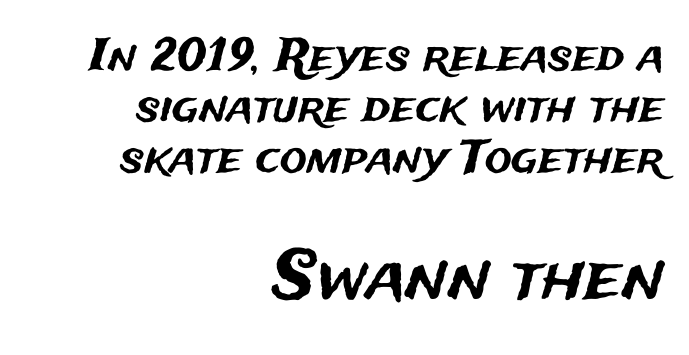
Q: Is the text italic (slanted)? A: Yes.
Q: Is the typeface a serif or a sans-serif typeface? A: Sans-serif.
Q: Is the text underlined? A: No.
Q: How is the paragraph aligned? A: Right-aligned.
Q: Is the spacing between letters normal or unusually wide? A: Normal.
Q: Is the spacing between lines tight, normal or loose? A: Tight.
Q: Which block of text is set in a larger size, the first (top) or the second (bottom)? A: The second (bottom) one.
Q: Width (condensed, normal, or wide)? A: Normal.
Q: Stroke contrast? A: Medium.
Q: x-height? A: Medium.
Q: Monospaced? A: No.
